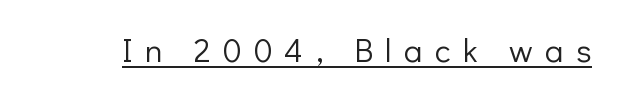
The image shows 33 px light sans-serif type, upright; set unusually wide letter spacing (+0.37 em), underlined; low stroke contrast and a medium x-height.
